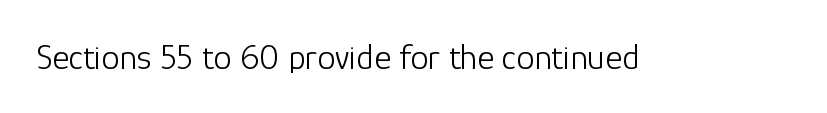
{"serif": "no", "italic": "no", "bold": "no", "weight": "light", "width": "normal", "stroke_contrast": "low", "x_height": "medium", "monospaced": "no", "underline": "no", "letter_spacing": "normal", "letter_spacing_em": 0.0, "glyph_px": 36}
